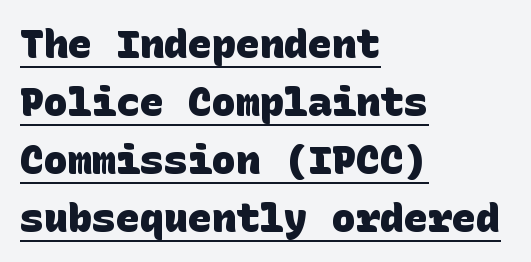
{"serif": "no", "bold": "yes", "weight": "heavy", "width": "normal", "stroke_contrast": "low", "x_height": "large", "underline": "yes", "align": "left", "line_spacing": "normal", "line_spacing_ratio": 1.45, "letter_spacing": "normal", "letter_spacing_em": 0.0, "glyph_px": 40}
